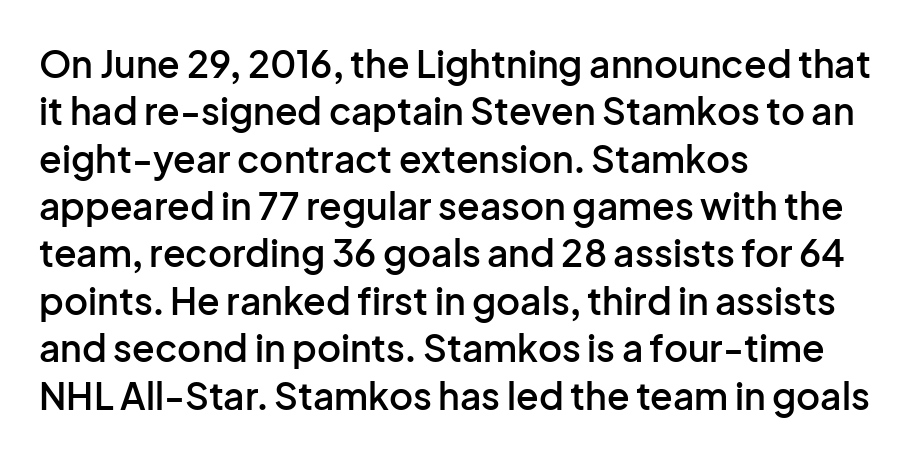
Quick note: underline off. Does the type have serifs? No, each stem ends abruptly. Designer's note — italics off, roman on. These lines carry some extra weight — a demibold, not a full bold.
